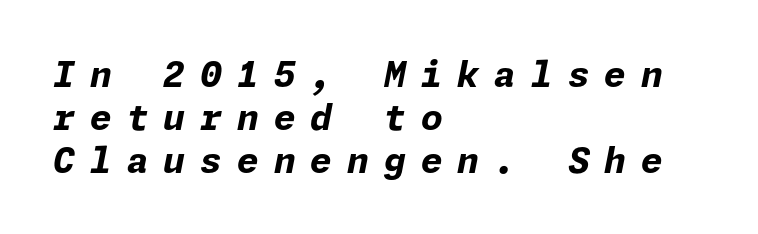
Slant detected: the letters are inclined. Bare-footed words on every line. Honestly, the letter spacing is so wide it's the main thing you notice. What weight is shown? A full bold with thick strokes.
